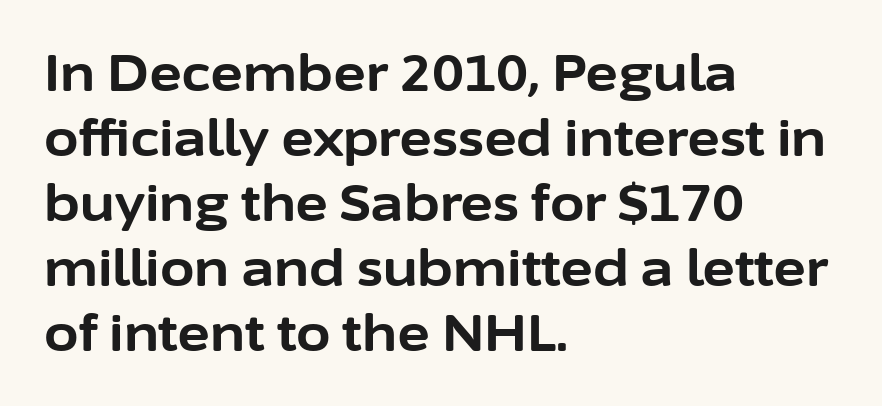
{"serif": "no", "italic": "no", "bold": "yes", "weight": "bold", "width": "normal", "stroke_contrast": "low", "x_height": "medium", "monospaced": "no", "underline": "no", "align": "left", "line_spacing": "normal", "line_spacing_ratio": 1.3, "letter_spacing": "normal", "letter_spacing_em": 0.0, "glyph_px": 50}
